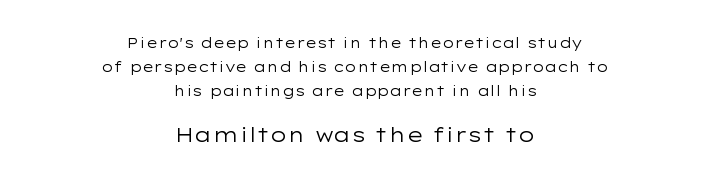
Q: Is the text bold? A: No.
Q: Is the text italic (slanted)? A: No, it is upright.
Q: Is the text underlined? A: No.
Q: How is the paragraph aligned? A: Centered.
Q: Is the spacing between letters normal or unusually wide? A: Normal.
Q: Which block of text is set in a larger size, the first (top) or the second (bottom)? A: The second (bottom) one.
